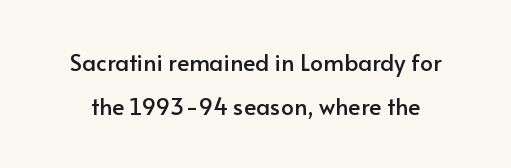
{"italic": "no", "underline": "no", "line_spacing": "loose", "line_spacing_ratio": 1.93, "letter_spacing": "normal", "letter_spacing_em": 0.0, "glyph_px": 23}
